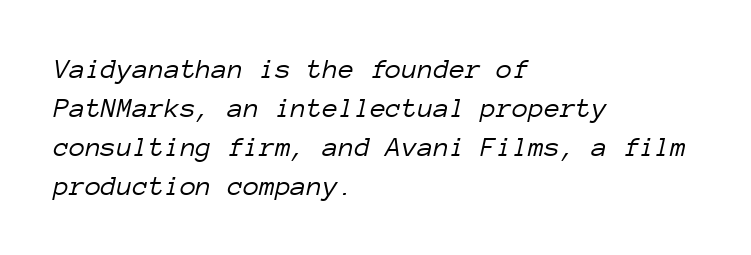
Q: Is the text bold? A: No.
Q: Is the text italic (slanted)? A: Yes, it leans right by about 12 degrees.
Q: Is the text underlined? A: No.
Q: How is the paragraph aligned? A: Left-aligned.
Q: Is the spacing between letters normal or unusually wide? A: Normal.
Q: Is the spacing between lines tight, normal or loose? A: Normal.
Q: Width (condensed, normal, or wide)? A: Normal.
Q: Stroke contrast? A: Low.
Q: x-height? A: Medium.
Q: Monospaced? A: Yes.
